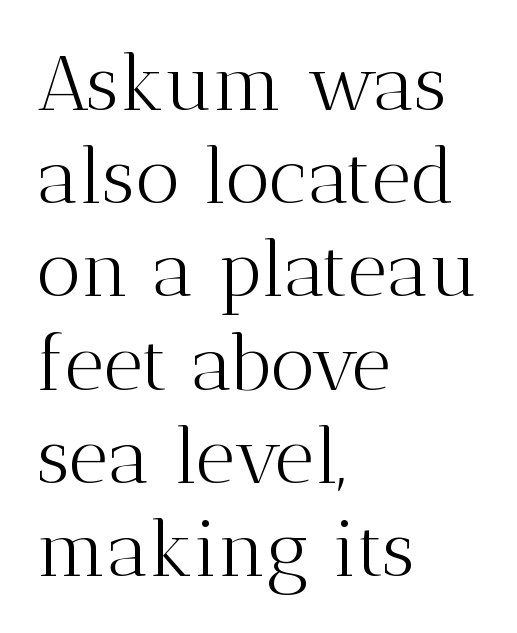
The image shows 77 px light serif type, upright; set left-aligned, line spacing 1.21x, normal letter spacing, not underlined; medium stroke contrast and a medium x-height.
